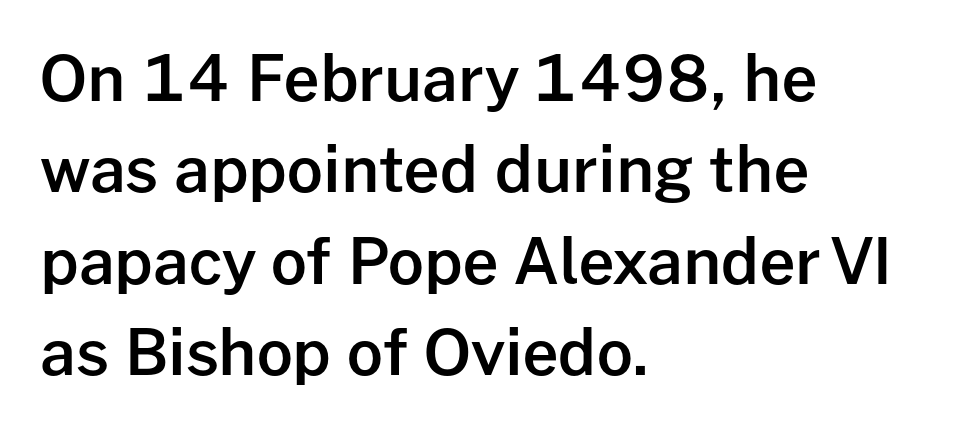
{"serif": "no", "italic": "no", "bold": "semi", "weight": "semibold", "width": "normal", "stroke_contrast": "low", "x_height": "medium", "monospaced": "no", "underline": "no", "align": "left", "line_spacing": "normal", "line_spacing_ratio": 1.45, "letter_spacing": "normal", "letter_spacing_em": 0.0, "glyph_px": 63}
